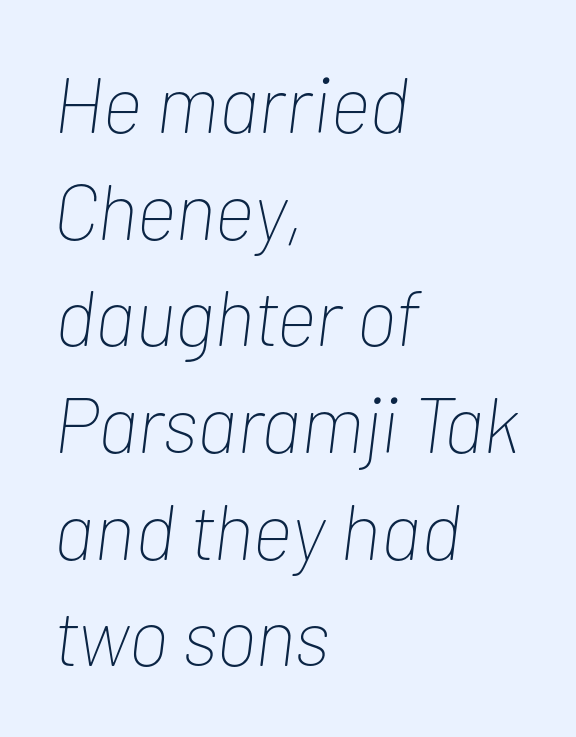
Q: Is the text bold? A: No.
Q: Is the text italic (slanted)? A: Yes, it leans right by about 7 degrees.
Q: Is the text underlined? A: No.
Q: How is the paragraph aligned? A: Left-aligned.
Q: Is the spacing between letters normal or unusually wide? A: Normal.
Q: Is the spacing between lines tight, normal or loose? A: Normal.
Q: Width (condensed, normal, or wide)? A: Condensed.
Q: Stroke contrast? A: Low.
Q: x-height? A: Medium.
Q: Monospaced? A: No.
